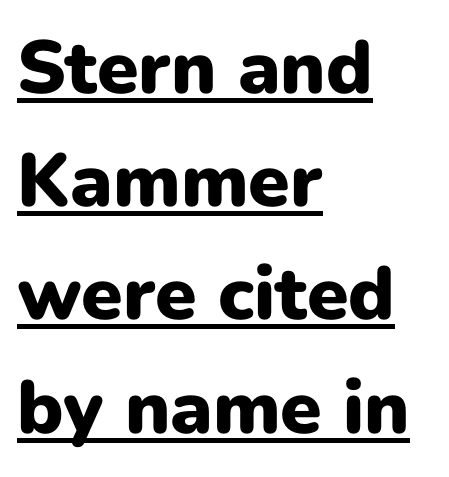
{"serif": "no", "italic": "no", "bold": "yes", "weight": "heavy", "width": "normal", "stroke_contrast": "low", "x_height": "medium", "monospaced": "no", "underline": "yes", "align": "left", "line_spacing": "normal", "line_spacing_ratio": 1.51, "letter_spacing": "normal", "letter_spacing_em": 0.0, "glyph_px": 75}
